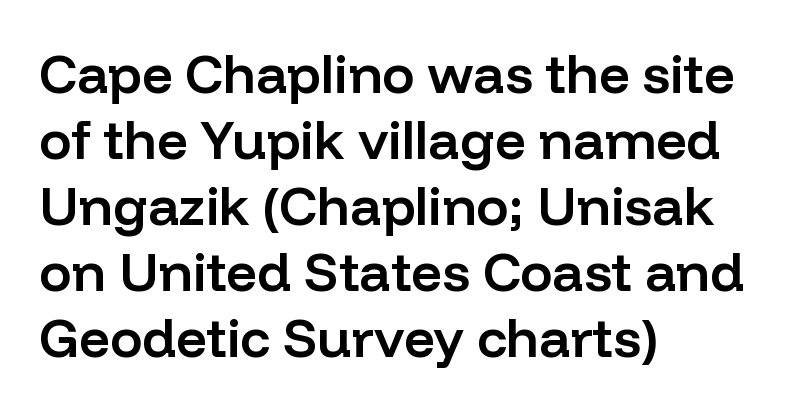
Q: Is the text bold? A: Semi-bold.
Q: Is the text italic (slanted)? A: No, it is upright.
Q: Is the typeface a serif or a sans-serif typeface? A: Sans-serif.
Q: Is the text underlined? A: No.
Q: How is the paragraph aligned? A: Left-aligned.
Q: Is the spacing between letters normal or unusually wide? A: Normal.
Q: Width (condensed, normal, or wide)? A: Normal.
Q: Stroke contrast? A: Low.
Q: x-height? A: Medium.
Q: Monospaced? A: No.
